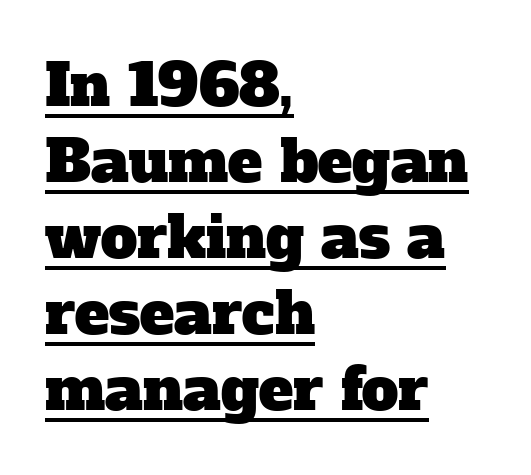
The image shows 58 px serif type; set left-aligned, normal line spacing (1.31x), normal letter spacing, underlined; low stroke contrast and a medium x-height.
